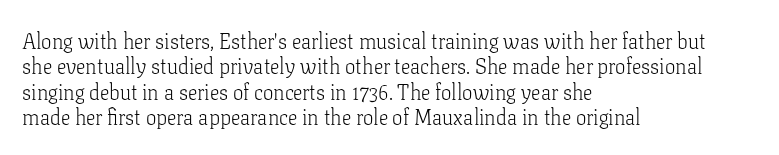
Q: Is the text bold? A: No.
Q: Is the text italic (slanted)? A: No, it is upright.
Q: Is the text underlined? A: No.
Q: How is the paragraph aligned? A: Left-aligned.
Q: Is the spacing between letters normal or unusually wide? A: Normal.
